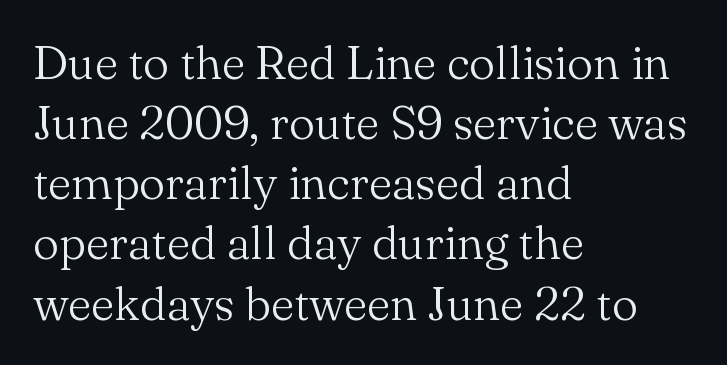
Q: Is the text bold? A: No.
Q: Is the text italic (slanted)? A: No, it is upright.
Q: Is the typeface a serif or a sans-serif typeface? A: Serif.
Q: Is the text underlined? A: No.
Q: How is the paragraph aligned? A: Left-aligned.
Q: Is the spacing between letters normal or unusually wide? A: Normal.
Q: Is the spacing between lines tight, normal or loose? A: Normal.
Q: Width (condensed, normal, or wide)? A: Normal.
Q: Stroke contrast? A: Medium.
Q: x-height? A: Small.
Q: Monospaced? A: No.
